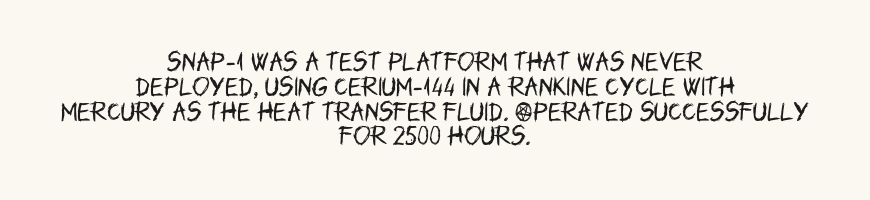
Q: Is the text bold? A: No.
Q: Is the text italic (slanted)? A: No, it is upright.
Q: Is the text underlined? A: No.
Q: How is the paragraph aligned? A: Centered.
Q: Is the spacing between letters normal or unusually wide? A: Normal.
